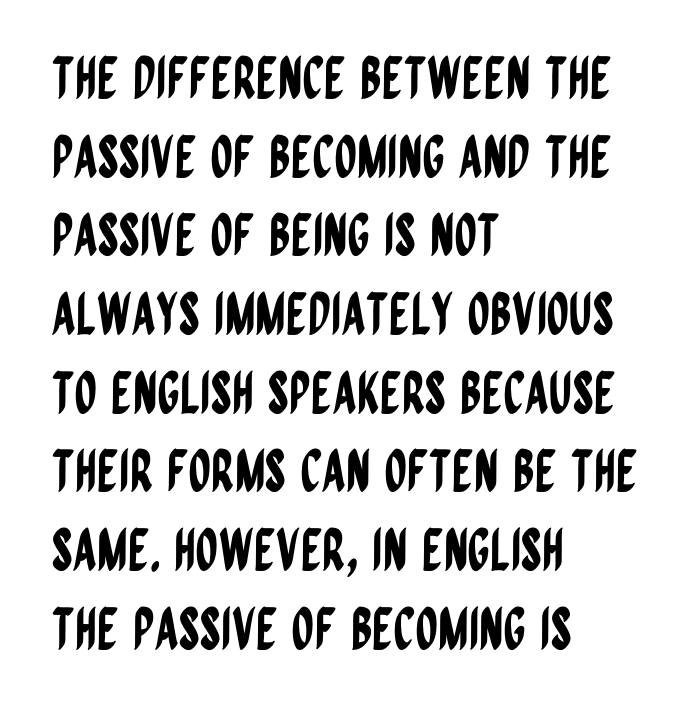
The words here are not underlined. This rendering uses left alignment, leaving the right contour irregular. The font family rendered here belongs to the sans-serif group. There is no visible air inserted between adjacent glyphs. Think of a printed novel: that variable character pitch is what you see here.
